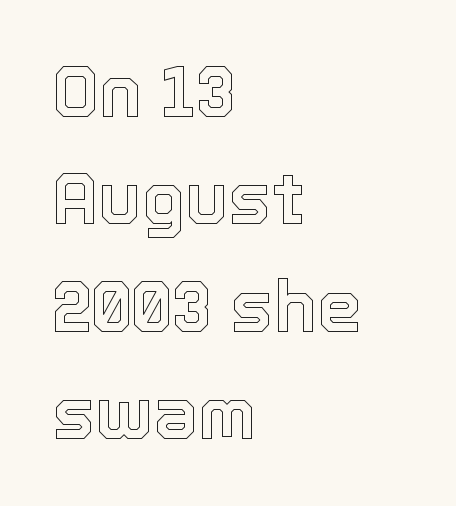
{"italic": "no", "width": "normal", "x_height": "medium", "monospaced": "no", "underline": "no", "align": "left", "line_spacing": "normal", "line_spacing_ratio": 1.49, "letter_spacing": "normal", "letter_spacing_em": 0.0, "glyph_px": 72}
